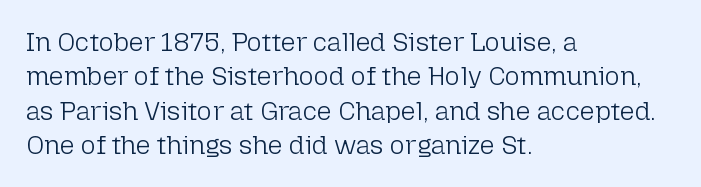
Leftover space on each line is placed entirely after the last word. Notice how the stems are strictly vertical — no italics here. The rendering uses a moderate line-height, typical for paragraphs. Underlining? Definitely not there. A light-to-regular cut is what we see here.
